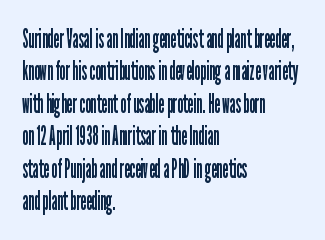
Q: Is the text bold? A: No.
Q: Is the text italic (slanted)? A: No, it is upright.
Q: Is the text underlined? A: No.
Q: How is the paragraph aligned? A: Left-aligned.
Q: Is the spacing between letters normal or unusually wide? A: Normal.
Q: Is the spacing between lines tight, normal or loose? A: Normal.
